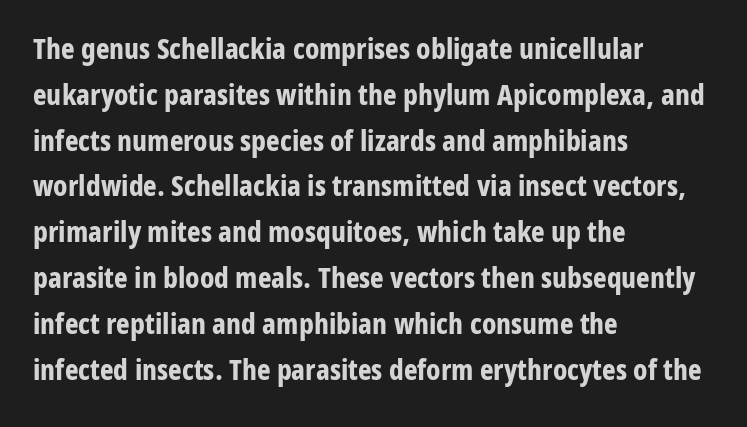
What kind of face is this? One without serifs — a sans. Bare-footed words on every line. I'd describe the lettering as bold — thick and assertive. Normally led — the rows are evenly, conventionally spaced. This sample has the flowing, uneven cadence of proportional lettering.
